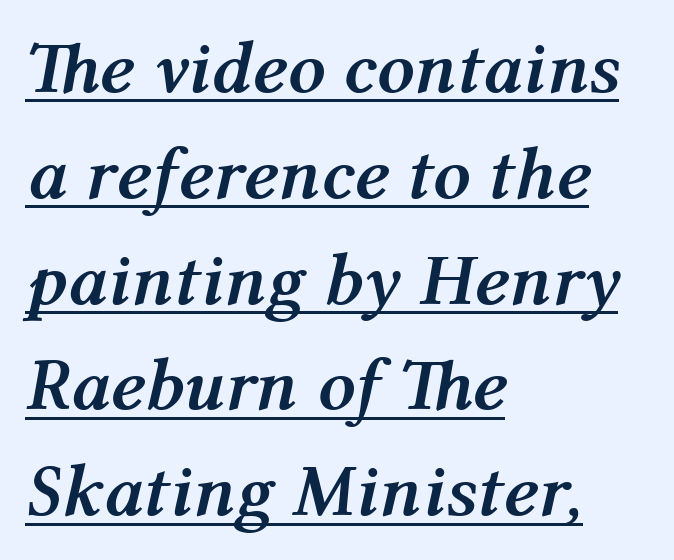
Q: Is the text bold? A: Yes.
Q: Is the text italic (slanted)? A: Yes, it leans right by about 12 degrees.
Q: Is the text underlined? A: Yes.
Q: How is the paragraph aligned? A: Left-aligned.
Q: Is the spacing between letters normal or unusually wide? A: Normal.
Q: Is the spacing between lines tight, normal or loose? A: Normal.
Q: Width (condensed, normal, or wide)? A: Normal.
Q: Stroke contrast? A: Medium.
Q: x-height? A: Medium.
Q: Monospaced? A: No.
